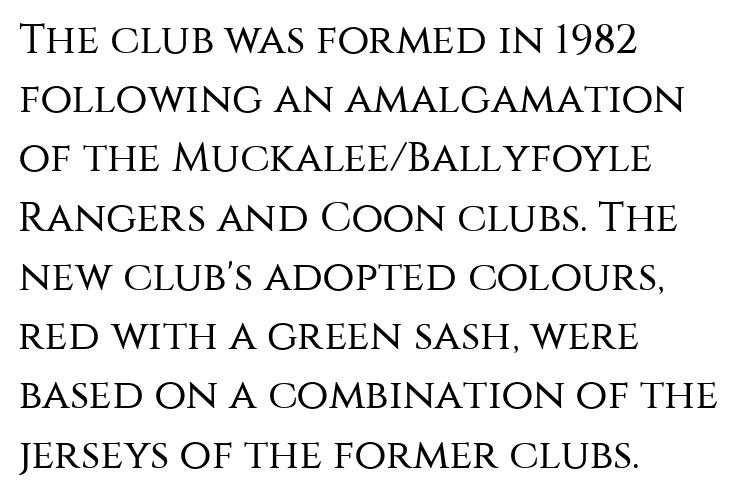
{"serif": "no", "italic": "no", "bold": "no", "weight": "regular", "width": "normal", "stroke_contrast": "medium", "x_height": "large", "monospaced": "no", "underline": "no", "align": "left", "line_spacing": "normal", "line_spacing_ratio": 1.41, "letter_spacing": "normal", "letter_spacing_em": 0.0, "glyph_px": 42}
